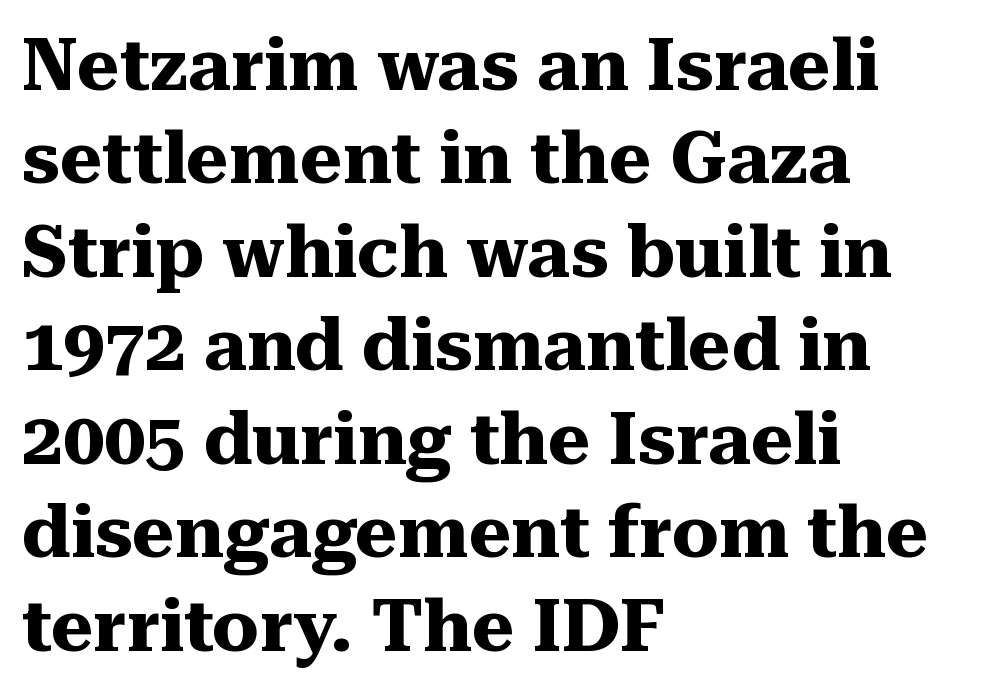
Each letter keeps its own natural width here, so spacing adapts to shape. The zone under the glyphs is completely vacant. Caption: multi-line text, flush left, ragged right. A normal amount of white space separates one row of letters from the next. You could call the tracking neutral — neither tight nor loose.
